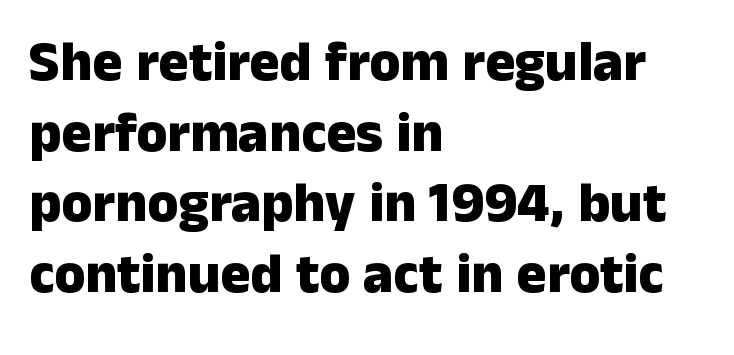
{"serif": "no", "italic": "no", "bold": "yes", "weight": "heavy", "width": "normal", "stroke_contrast": "low", "x_height": "medium", "monospaced": "no", "underline": "no", "align": "left", "line_spacing": "normal", "line_spacing_ratio": 1.26, "letter_spacing": "normal", "letter_spacing_em": 0.0, "glyph_px": 56}
